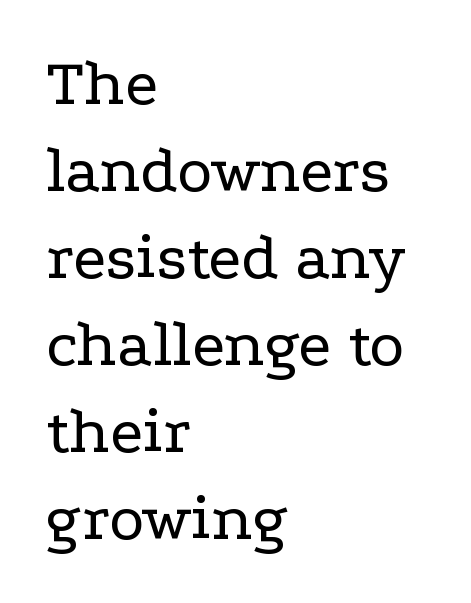
The characters are drawn with everyday or finer stroke widths. Think of a printed novel: that variable character pitch is what you see here. What's the leading like? Ordinary, nothing unusual. No word sits above an underline. Nobody touched the tracking dial on this one. Check where the strokes stop: tiny serifs finish them off.
